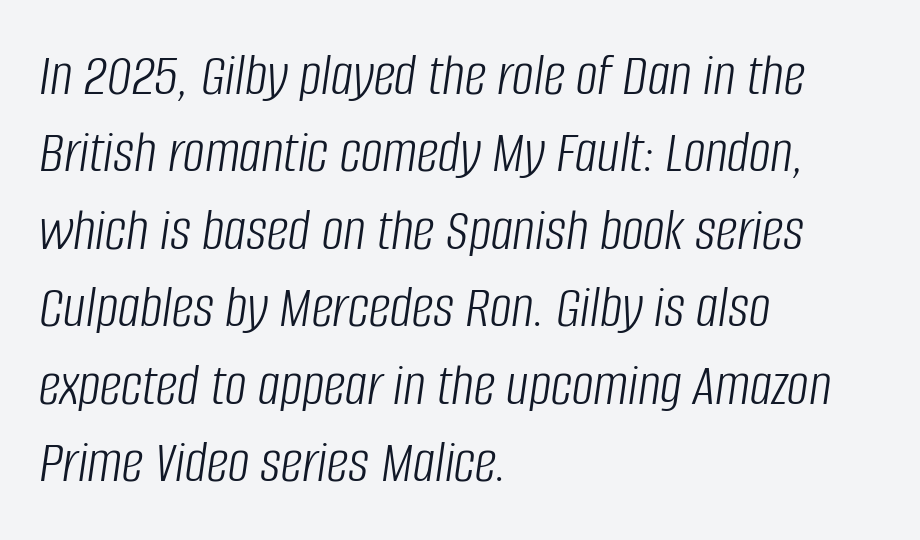
Q: Is the text bold? A: No.
Q: Is the text italic (slanted)? A: Yes, it leans right by about 8 degrees.
Q: Is the text underlined? A: No.
Q: How is the paragraph aligned? A: Left-aligned.
Q: Is the spacing between letters normal or unusually wide? A: Normal.
Q: Is the spacing between lines tight, normal or loose? A: Normal.
Q: Width (condensed, normal, or wide)? A: Condensed.
Q: Stroke contrast? A: Low.
Q: x-height? A: Large.
Q: Monospaced? A: No.
